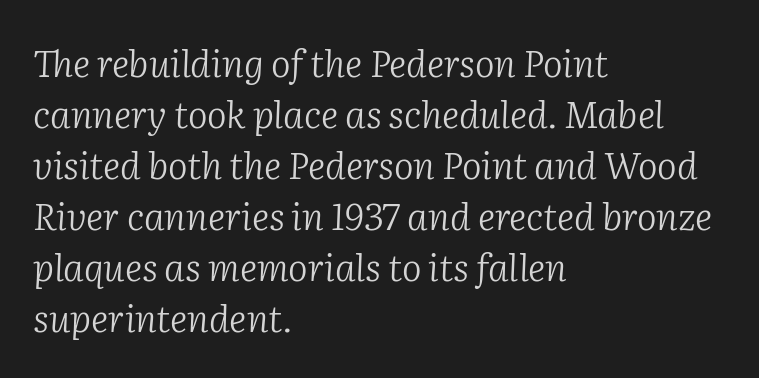
{"serif": "yes", "italic": "yes", "lean": "right", "slant_degrees": 2, "bold": "no", "weight": "light", "width": "normal", "stroke_contrast": "low", "x_height": "medium", "monospaced": "no", "underline": "no", "align": "left", "line_spacing": "normal", "line_spacing_ratio": 1.38, "letter_spacing": "normal", "letter_spacing_em": 0.0, "glyph_px": 37}
